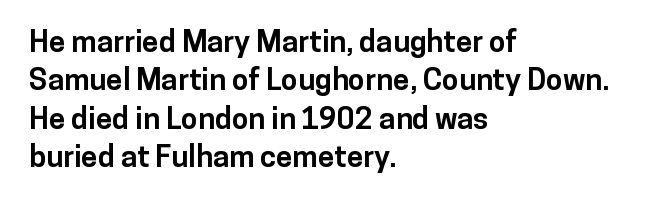
The image shows 30 px bold sans-serif type, upright; set left-aligned, normal line spacing (1.28x), normal letter spacing, not underlined; low stroke contrast and a medium x-height.
